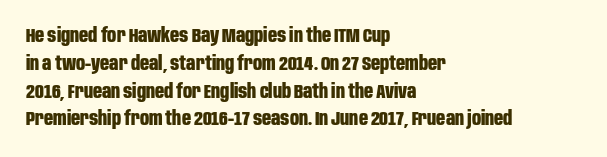
The image shows 20 px bold type, upright; set left-aligned, normal line spacing (1.39x), normal letter spacing, not underlined.
